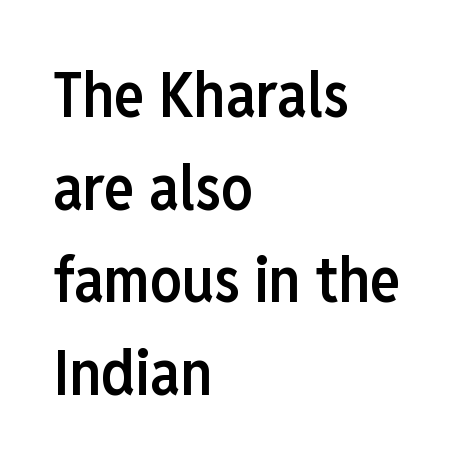
Notice how descenders clear the ascenders below comfortably — that's standard leading. Standard letterfit; no display-style spreading of the glyphs. The typeface chosen for these lines omits serifs. Clear beneath every line of the passage.
